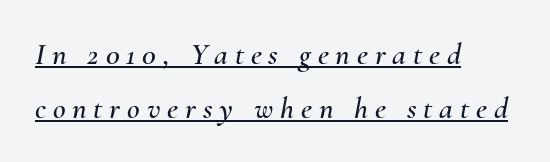
{"italic": "yes", "lean": "right", "slant_degrees": 10, "width": "normal", "stroke_contrast": "medium", "x_height": "small", "monospaced": "no", "underline": "yes", "align": "left", "line_spacing_ratio": 1.73, "letter_spacing": "wide", "letter_spacing_em": 0.22, "glyph_px": 31}
